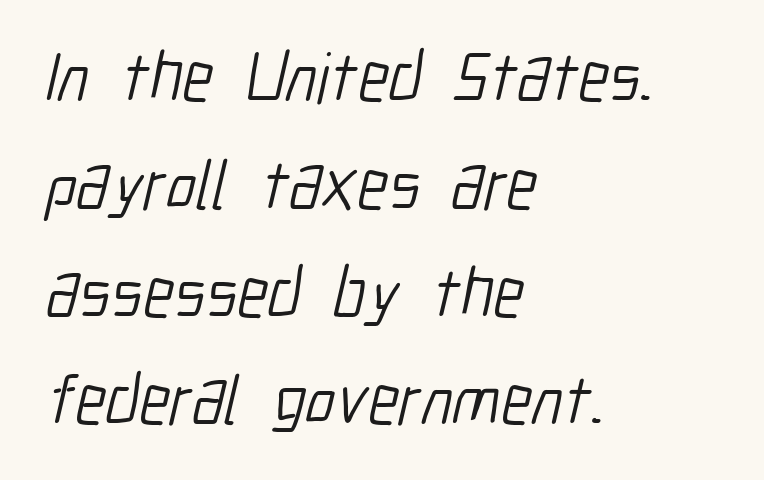
Q: Is the text bold? A: No.
Q: Is the typeface a serif or a sans-serif typeface? A: Sans-serif.
Q: Is the text underlined? A: No.
Q: How is the paragraph aligned? A: Left-aligned.
Q: Is the spacing between letters normal or unusually wide? A: Normal.
Q: Is the spacing between lines tight, normal or loose? A: Normal.
Q: Width (condensed, normal, or wide)? A: Condensed.
Q: Stroke contrast? A: Low.
Q: x-height? A: Medium.
Q: Monospaced? A: No.
